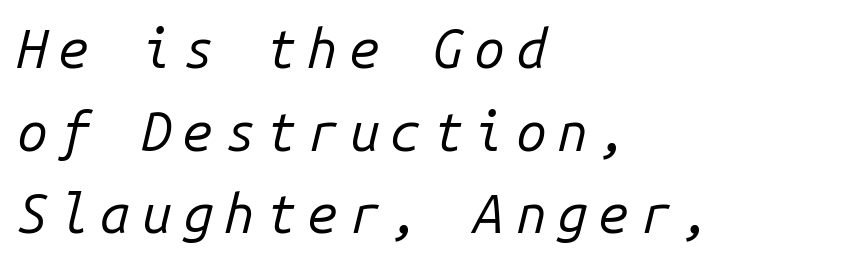
The image shows 54 px regular-weight type, italic (leaning right), monospaced; set left-aligned, normal line spacing (1.53x), unusually wide letter spacing (+0.21 em), not underlined; low stroke contrast and a medium x-height.
